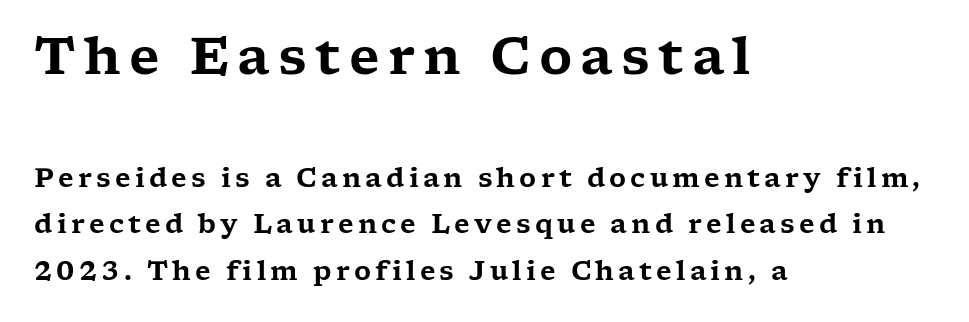
Q: Is the text italic (slanted)? A: No, it is upright.
Q: Is the typeface a serif or a sans-serif typeface? A: Serif.
Q: Is the text underlined? A: No.
Q: How is the paragraph aligned? A: Left-aligned.
Q: Which block of text is set in a larger size, the first (top) or the second (bottom)? A: The first (top) one.
Q: Width (condensed, normal, or wide)? A: Wide.
Q: Stroke contrast? A: Low.
Q: x-height? A: Medium.
Q: Monospaced? A: No.
